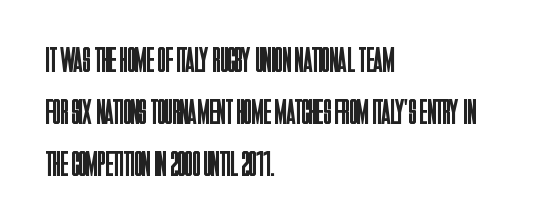
Q: Is the text bold? A: No.
Q: Is the text italic (slanted)? A: No, it is upright.
Q: Is the typeface a serif or a sans-serif typeface? A: Sans-serif.
Q: Is the text underlined? A: No.
Q: How is the paragraph aligned? A: Left-aligned.
Q: Is the spacing between letters normal or unusually wide? A: Normal.
Q: Is the spacing between lines tight, normal or loose? A: Normal.
Q: Width (condensed, normal, or wide)? A: Condensed.
Q: Stroke contrast? A: Low.
Q: x-height? A: Large.
Q: Monospaced? A: No.
